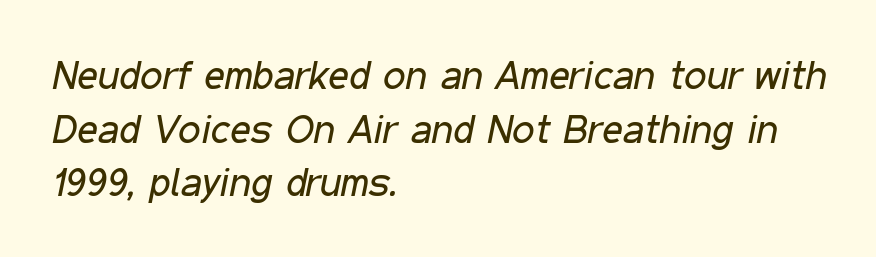
{"italic": "yes", "lean": "right", "slant_degrees": 11, "bold": "no", "weight": "regular", "width": "condensed", "stroke_contrast": "low", "x_height": "medium", "monospaced": "no", "underline": "no", "align": "left", "line_spacing": "normal", "line_spacing_ratio": 1.34, "letter_spacing": "normal", "letter_spacing_em": 0.0, "glyph_px": 40}
